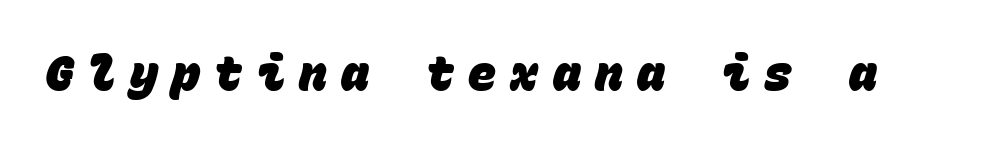
{"serif": "no", "bold": "yes", "weight": "heavy", "width": "normal", "stroke_contrast": "low", "x_height": "large", "monospaced": "yes", "underline": "no", "letter_spacing": "wide", "letter_spacing_em": 0.3, "glyph_px": 47}
